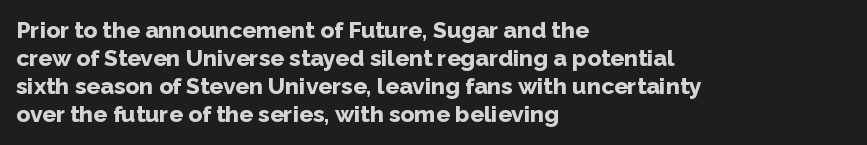
Look at the stroke-to-counter ratio: heavy, a bold. Ordinary non-slanted type is in use. The baseline area is clear. The setting favours the left margin, as ordinary paragraphs usually do. Look at the tracking — it's just the regular setting, nothing added.
